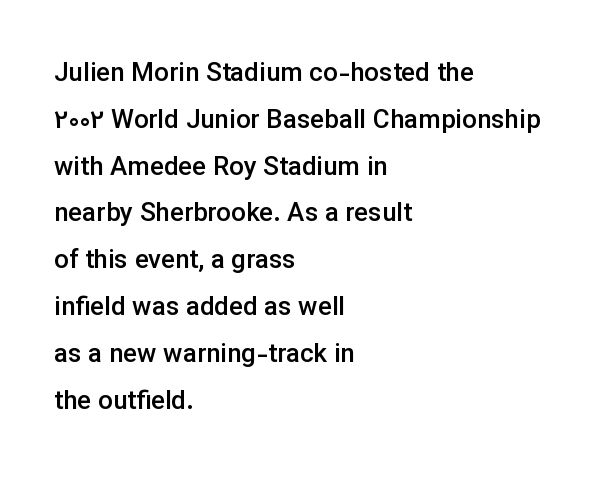
The baseline area is clear. You can tell it's not italic because the verticals are truly vertical. You could call the tracking neutral — neither tight nor loose. Line starts are locked; line ends wander. Is the type bold? Partly — it's a semibold, heavier than regular but not fully bold.
